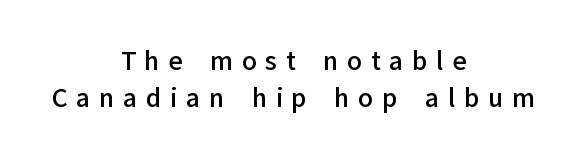
{"italic": "no", "bold": "semi", "underline": "no", "align": "center", "line_spacing": "normal", "line_spacing_ratio": 1.49, "letter_spacing": "wide", "letter_spacing_em": 0.34, "glyph_px": 25}
